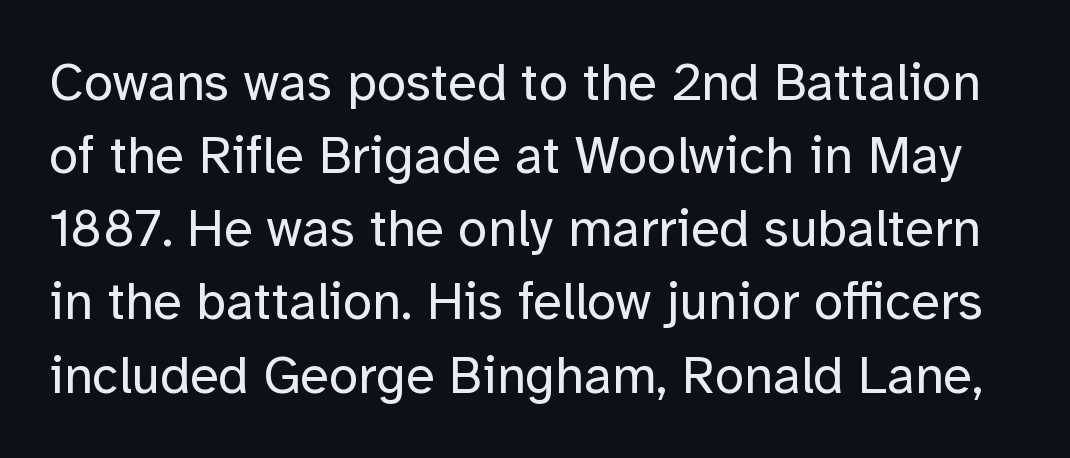
Q: Is the text bold? A: No.
Q: Is the text italic (slanted)? A: No, it is upright.
Q: Is the typeface a serif or a sans-serif typeface? A: Sans-serif.
Q: Is the text underlined? A: No.
Q: Is the spacing between letters normal or unusually wide? A: Normal.
Q: Is the spacing between lines tight, normal or loose? A: Normal.
Q: Width (condensed, normal, or wide)? A: Normal.
Q: Stroke contrast? A: Low.
Q: x-height? A: Medium.
Q: Monospaced? A: No.
